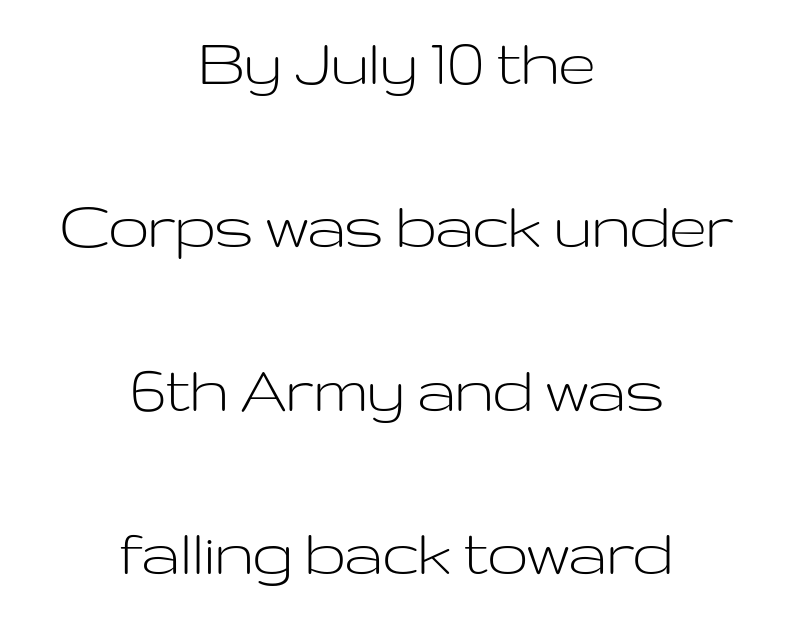
{"serif": "no", "italic": "no", "bold": "no", "weight": "light", "width": "wide", "stroke_contrast": "low", "x_height": "medium", "monospaced": "no", "underline": "no", "align": "center", "line_spacing": "loose", "line_spacing_ratio": 2.27, "letter_spacing": "normal", "letter_spacing_em": 0.0, "glyph_px": 72}
